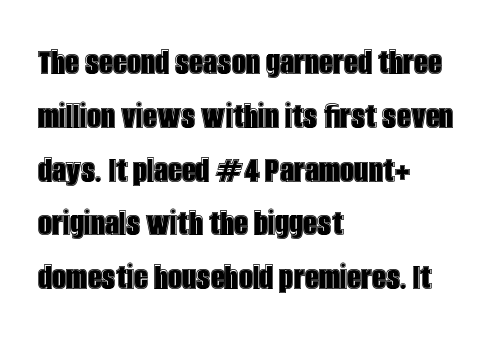
The image shows 39 px condensed type, upright; set left-aligned, normal line spacing (1.38x), normal letter spacing, not underlined; a large x-height.
